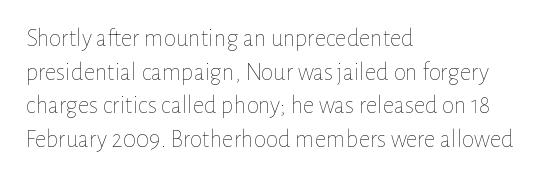
{"italic": "no", "bold": "no", "underline": "no", "align": "left", "line_spacing": "normal", "line_spacing_ratio": 1.35, "letter_spacing": "normal", "letter_spacing_em": 0.0, "glyph_px": 25}
